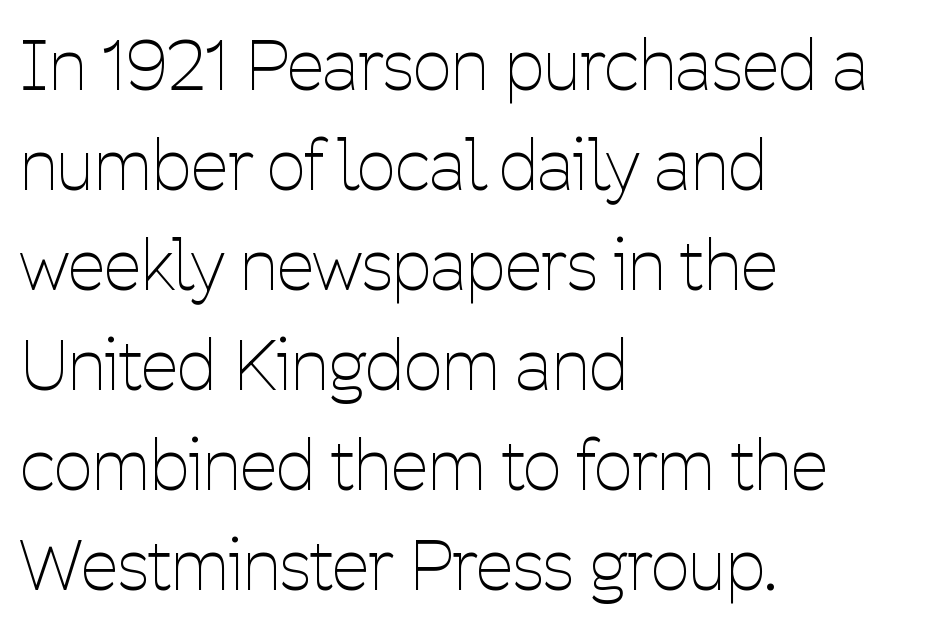
Q: Is the text bold? A: No.
Q: Is the text italic (slanted)? A: No, it is upright.
Q: Is the typeface a serif or a sans-serif typeface? A: Sans-serif.
Q: Is the text underlined? A: No.
Q: How is the paragraph aligned? A: Left-aligned.
Q: Is the spacing between letters normal or unusually wide? A: Normal.
Q: Is the spacing between lines tight, normal or loose? A: Normal.
Q: Width (condensed, normal, or wide)? A: Condensed.
Q: Stroke contrast? A: Low.
Q: x-height? A: Medium.
Q: Monospaced? A: No.
